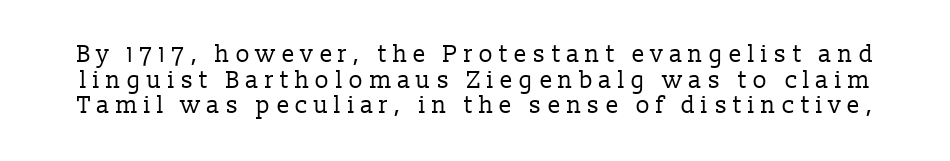
In terms of leading, this rendering errs on the cramped side. The space directly below the letters is spotless. Words appear elongated and porous because spacing is wide. This is not heavy type; no bold has been used.
